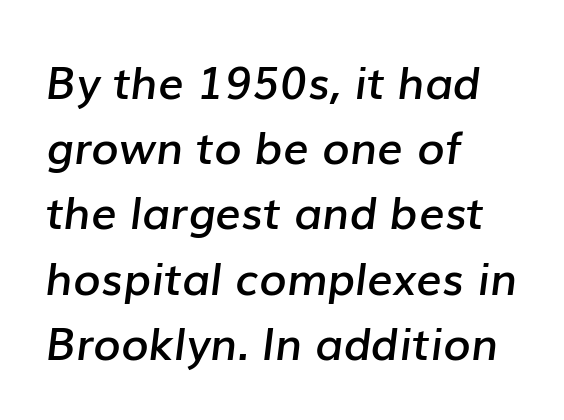
Rendered with sloped, italic letterforms. Tracking here is standard; glyphs follow each other at the usual distance. Each letter keeps its own natural width here, so spacing adapts to shape. A classic flush-left, rag-right setting is used for this passage. Successive baselines arrive at the customary interval.
